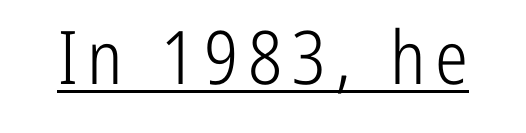
Every stem runs plumb, perpendicular to the baseline. Note the varied advance widths — an 'i' is clearly narrower than an 'm'. Glance below the letters and you will spot a drawn line. Is this a sans? Yes — the strokes have no serifs. Stroke mass is kept to a normal reading level or below.
